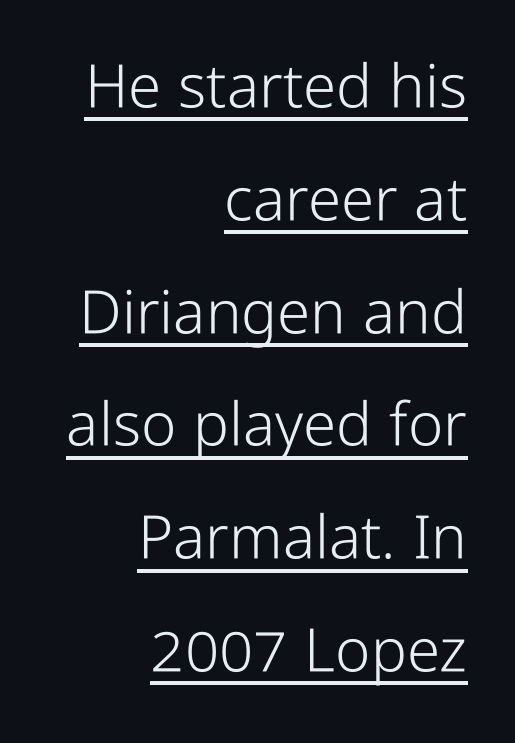
Q: Is the text bold? A: No.
Q: Is the text italic (slanted)? A: No, it is upright.
Q: Is the typeface a serif or a sans-serif typeface? A: Sans-serif.
Q: Is the text underlined? A: Yes.
Q: How is the paragraph aligned? A: Right-aligned.
Q: Is the spacing between letters normal or unusually wide? A: Normal.
Q: Width (condensed, normal, or wide)? A: Condensed.
Q: Stroke contrast? A: Low.
Q: x-height? A: Medium.
Q: Monospaced? A: No.
